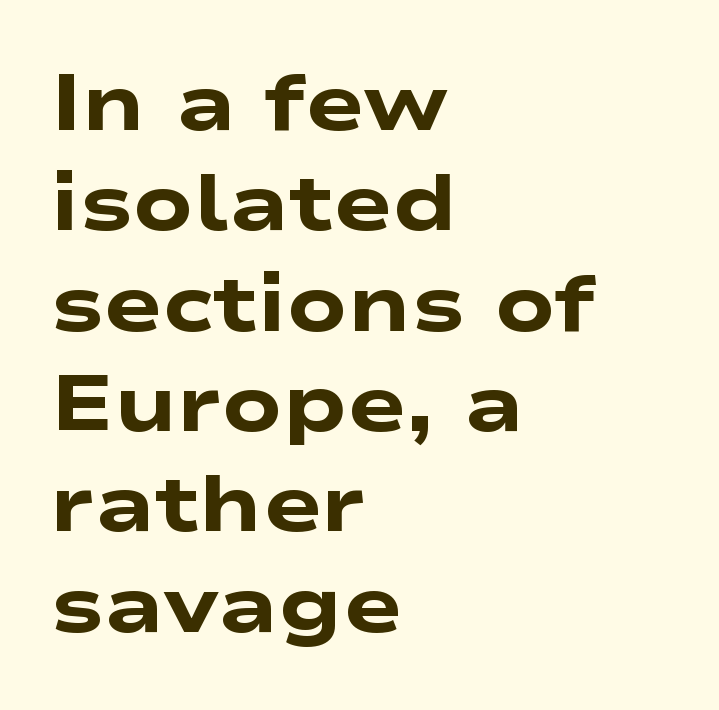
The image shows 79 px heavy, wide sans-serif type; set left-aligned, normal line spacing (1.27x), normal letter spacing, not underlined; low stroke contrast and a medium x-height.
